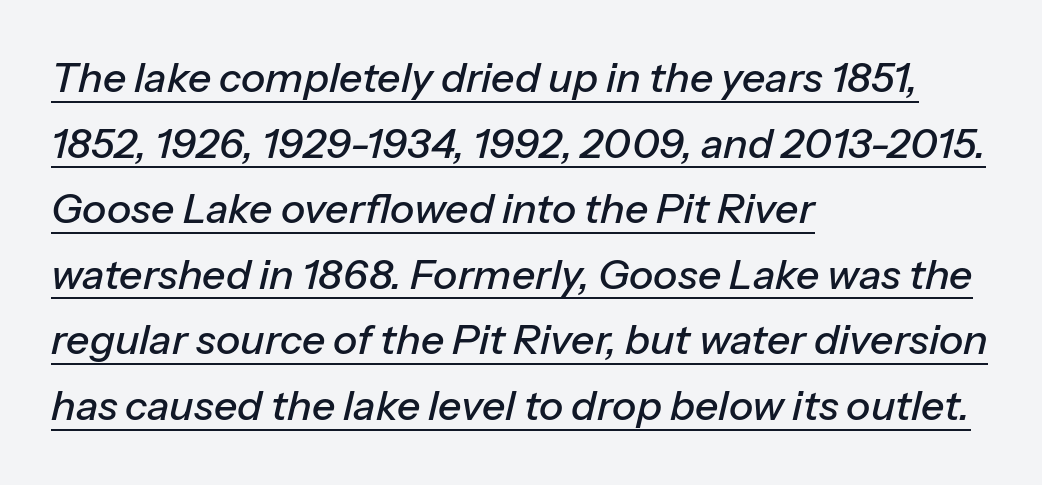
The image shows 41 px text type, italic (leaning right); set left-aligned, normal line spacing (1.6x), normal letter spacing, underlined; low stroke contrast and a medium x-height.
